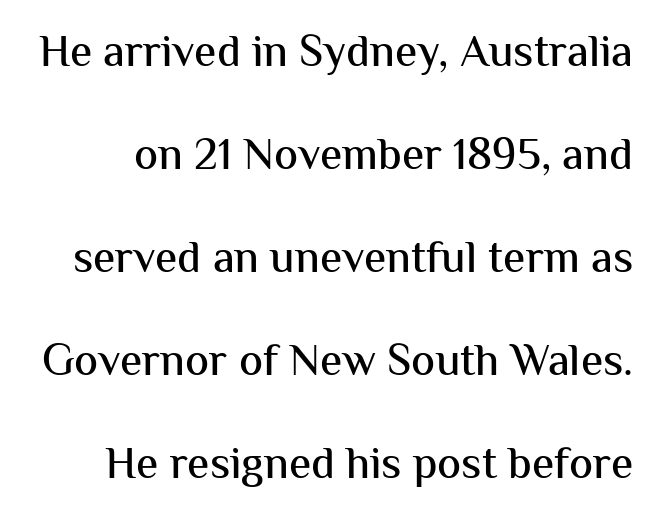
{"serif": "no", "italic": "no", "width": "normal", "stroke_contrast": "medium", "x_height": "medium", "monospaced": "no", "underline": "no", "line_spacing": "loose", "line_spacing_ratio": 2.29, "letter_spacing": "normal", "letter_spacing_em": 0.0, "glyph_px": 45}
